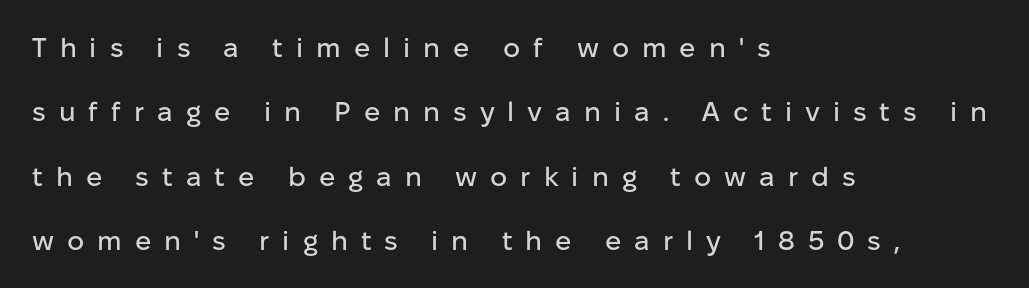
Q: Is the text italic (slanted)? A: No, it is upright.
Q: Is the text underlined? A: No.
Q: How is the paragraph aligned? A: Left-aligned.
Q: Is the spacing between letters normal or unusually wide? A: Unusually wide.
Q: Is the spacing between lines tight, normal or loose? A: Loose.
